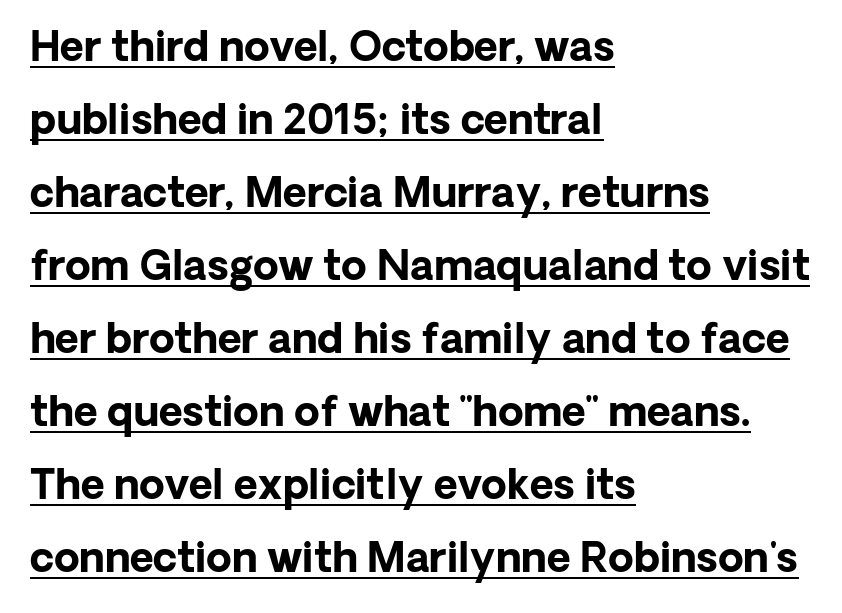
Varying glyph widths throughout — classic text-font behaviour. You can tell it's not italic because the verticals are truly vertical. A rule runs beneath these lines of type. Here the glyphs are tracked normally, forming tight word shapes. Letterform terminals end flat and unadorned throughout the passage.
